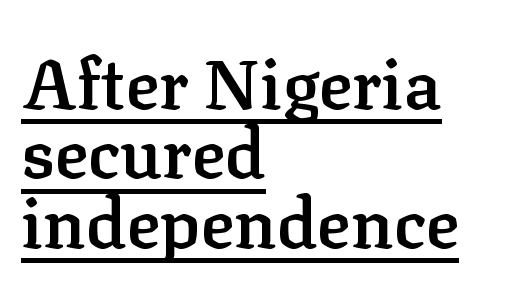
Q: Is the text bold? A: Semi-bold.
Q: Is the text italic (slanted)? A: No, it is upright.
Q: Is the typeface a serif or a sans-serif typeface? A: Serif.
Q: Is the text underlined? A: Yes.
Q: How is the paragraph aligned? A: Left-aligned.
Q: Is the spacing between letters normal or unusually wide? A: Normal.
Q: Is the spacing between lines tight, normal or loose? A: Tight.
Q: Width (condensed, normal, or wide)? A: Normal.
Q: Stroke contrast? A: Low.
Q: x-height? A: Medium.
Q: Monospaced? A: No.
